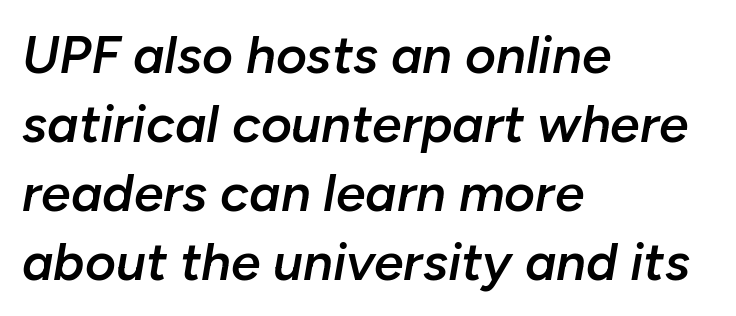
Q: Is the text bold? A: Semi-bold.
Q: Is the text italic (slanted)? A: Yes, it leans right by about 10 degrees.
Q: Is the text underlined? A: No.
Q: How is the paragraph aligned? A: Left-aligned.
Q: Is the spacing between letters normal or unusually wide? A: Normal.
Q: Is the spacing between lines tight, normal or loose? A: Normal.
Q: Width (condensed, normal, or wide)? A: Normal.
Q: Stroke contrast? A: Low.
Q: x-height? A: Medium.
Q: Monospaced? A: No.
